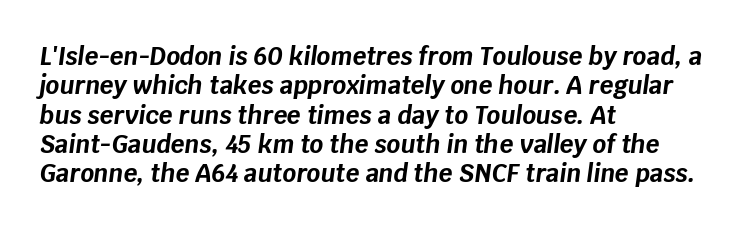
{"italic": "yes", "lean": "right", "slant_degrees": 8, "bold": "yes", "underline": "no", "align": "left", "line_spacing_ratio": 1.22, "letter_spacing": "normal", "letter_spacing_em": 0.0, "glyph_px": 24}
